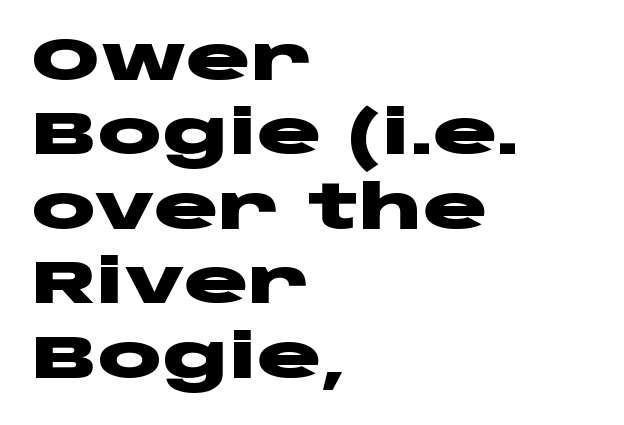
{"serif": "no", "italic": "no", "bold": "yes", "weight": "heavy", "width": "wide", "stroke_contrast": "low", "x_height": "large", "monospaced": "no", "underline": "no", "align": "left", "line_spacing_ratio": 1.24, "letter_spacing": "normal", "letter_spacing_em": 0.0, "glyph_px": 60}
